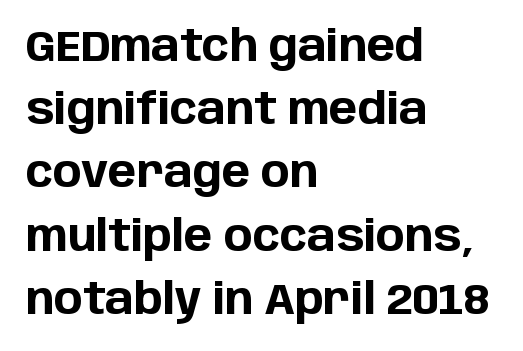
{"serif": "no", "italic": "no", "bold": "yes", "weight": "bold", "width": "normal", "stroke_contrast": "low", "x_height": "large", "monospaced": "no", "underline": "no", "align": "left", "line_spacing": "normal", "line_spacing_ratio": 1.47, "letter_spacing": "normal", "letter_spacing_em": 0.0, "glyph_px": 43}
